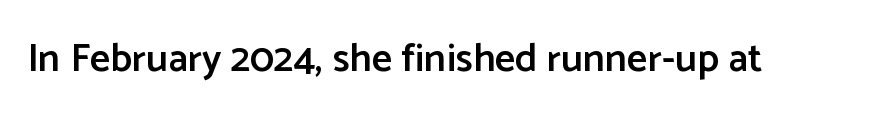
The image shows 40 px semibold sans-serif type, upright; set normal letter spacing, not underlined; low stroke contrast and a medium x-height.
